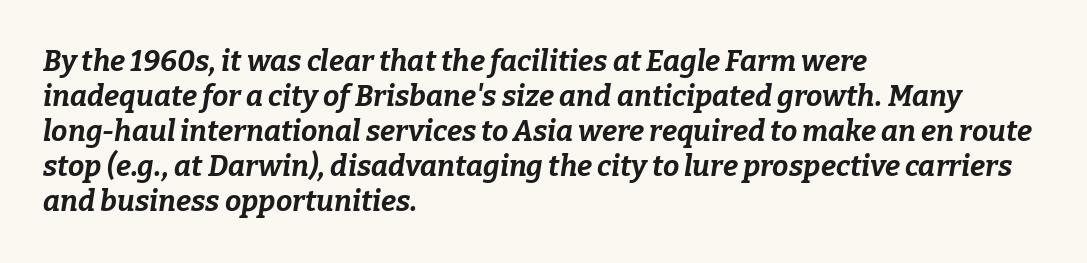
{"italic": "yes", "lean": "right", "slant_degrees": 9, "bold": "yes", "weight": "bold", "width": "normal", "stroke_contrast": "low", "x_height": "medium", "monospaced": "no", "underline": "no", "align": "left", "line_spacing_ratio": 1.21, "letter_spacing": "normal", "letter_spacing_em": 0.0, "glyph_px": 29}
